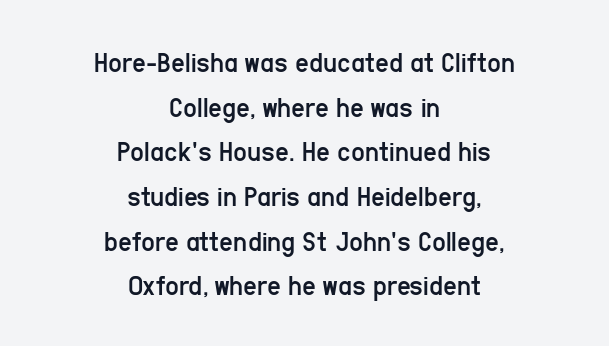
Q: Is the text bold? A: No.
Q: Is the text italic (slanted)? A: No, it is upright.
Q: Is the typeface a serif or a sans-serif typeface? A: Sans-serif.
Q: Is the text underlined? A: No.
Q: How is the paragraph aligned? A: Centered.
Q: Is the spacing between letters normal or unusually wide? A: Normal.
Q: Is the spacing between lines tight, normal or loose? A: Normal.
Q: Width (condensed, normal, or wide)? A: Condensed.
Q: Stroke contrast? A: Low.
Q: x-height? A: Medium.
Q: Monospaced? A: No.
